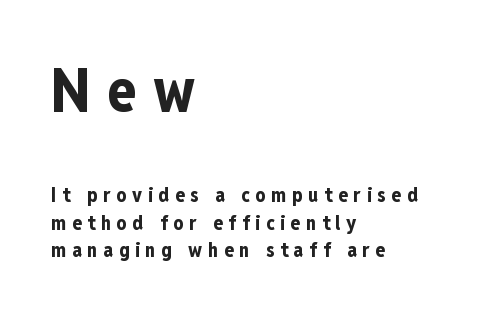
Q: Is the text bold? A: Yes.
Q: Is the text italic (slanted)? A: No, it is upright.
Q: Is the typeface a serif or a sans-serif typeface? A: Sans-serif.
Q: Is the text underlined? A: No.
Q: How is the paragraph aligned? A: Left-aligned.
Q: Is the spacing between letters normal or unusually wide? A: Unusually wide.
Q: Is the spacing between lines tight, normal or loose? A: Normal.
Q: Which block of text is set in a larger size, the first (top) or the second (bottom)? A: The first (top) one.
Q: Width (condensed, normal, or wide)? A: Condensed.
Q: Stroke contrast? A: Low.
Q: x-height? A: Medium.
Q: Monospaced? A: No.
